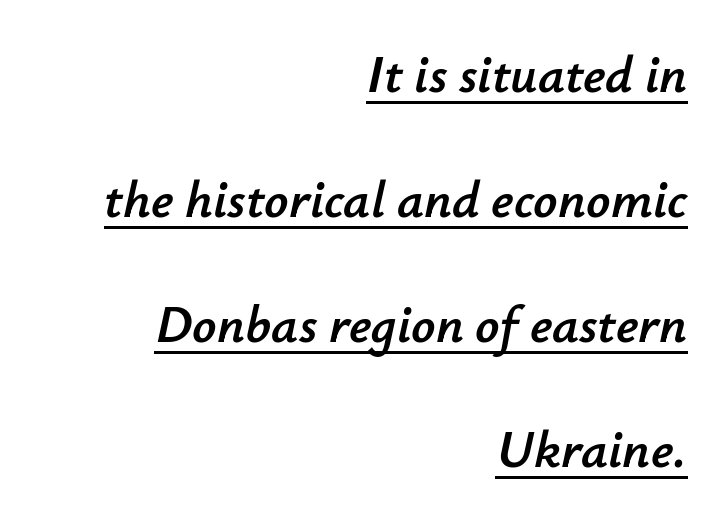
The image shows 53 px text type, italic (leaning right); set right-aligned, loose line spacing (2.36x), normal letter spacing, underlined; low stroke contrast and a small x-height.
